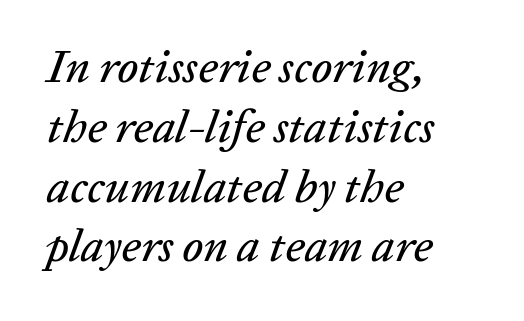
{"italic": "yes", "lean": "right", "slant_degrees": 20, "width": "normal", "stroke_contrast": "low", "x_height": "medium", "monospaced": "no", "underline": "no", "align": "left", "line_spacing": "normal", "line_spacing_ratio": 1.3, "letter_spacing": "normal", "letter_spacing_em": 0.0, "glyph_px": 46}
